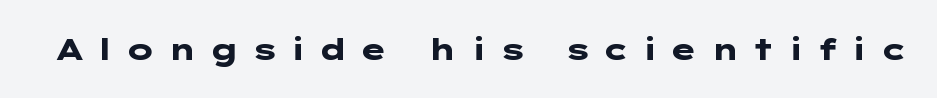
The image shows 30 px heavy, wide sans-serif type, upright; set unusually wide letter spacing (+0.38 em), not underlined; low stroke contrast and a medium x-height.
